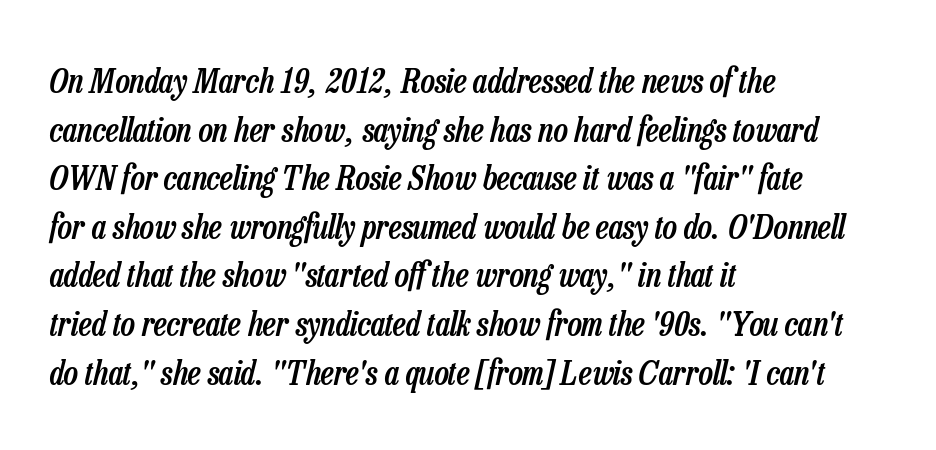
{"italic": "yes", "lean": "right", "slant_degrees": 13, "bold": "semi", "weight": "semibold", "width": "condensed", "stroke_contrast": "low", "x_height": "medium", "monospaced": "no", "underline": "no", "align": "left", "line_spacing": "normal", "line_spacing_ratio": 1.43, "letter_spacing": "normal", "letter_spacing_em": 0.0, "glyph_px": 34}
